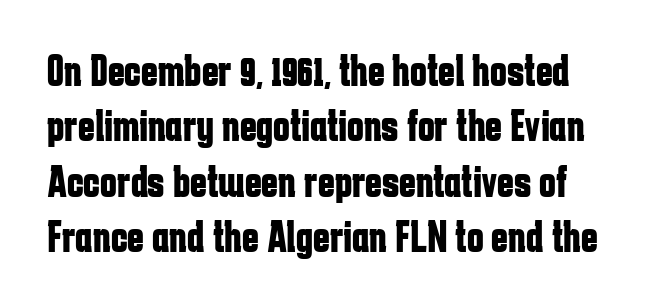
{"serif": "no", "italic": "no", "bold": "yes", "weight": "bold", "width": "condensed", "stroke_contrast": "low", "x_height": "medium", "monospaced": "no", "underline": "no", "line_spacing_ratio": 1.23, "letter_spacing": "normal", "letter_spacing_em": 0.0, "glyph_px": 45}
